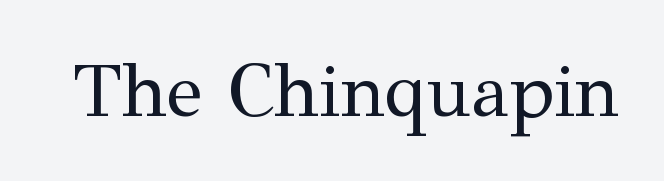
{"serif": "yes", "italic": "no", "bold": "no", "weight": "regular", "width": "normal", "stroke_contrast": "medium", "x_height": "medium", "monospaced": "no", "underline": "no", "letter_spacing": "normal", "letter_spacing_em": 0.0, "glyph_px": 75}
